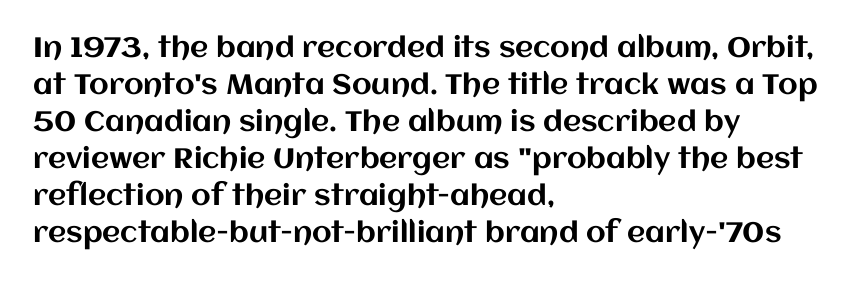
{"italic": "no", "width": "normal", "stroke_contrast": "medium", "x_height": "large", "monospaced": "no", "underline": "no", "align": "left", "line_spacing": "normal", "line_spacing_ratio": 1.32, "letter_spacing": "normal", "letter_spacing_em": 0.0, "glyph_px": 28}
